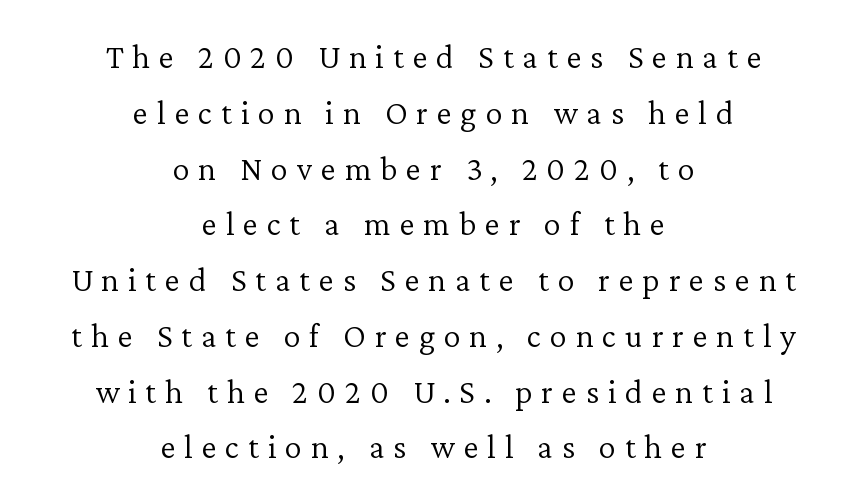
{"serif": "yes", "italic": "no", "bold": "no", "weight": "light", "width": "normal", "stroke_contrast": "low", "x_height": "medium", "monospaced": "no", "underline": "no", "align": "center", "line_spacing": "normal", "line_spacing_ratio": 1.64, "letter_spacing": "wide", "letter_spacing_em": 0.26, "glyph_px": 34}
